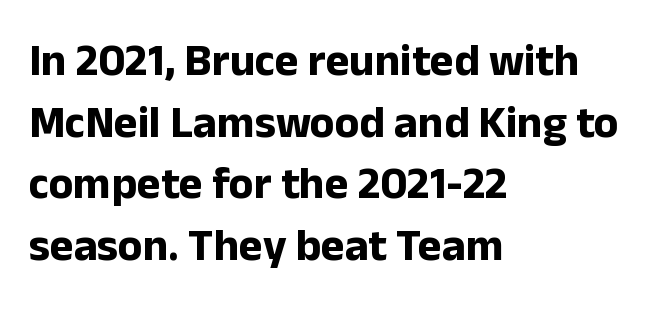
Vertical spacing — default. Students, this is bold: see how much ink each stroke carries. Quick note: not italic, upright. Horizontally, the lines are justified to the leading edge only.
